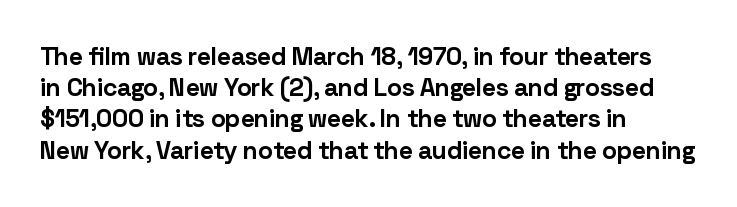
Q: Is the text bold? A: Yes.
Q: Is the text italic (slanted)? A: No, it is upright.
Q: Is the text underlined? A: No.
Q: How is the paragraph aligned? A: Left-aligned.
Q: Is the spacing between letters normal or unusually wide? A: Normal.
Q: Is the spacing between lines tight, normal or loose? A: Normal.
